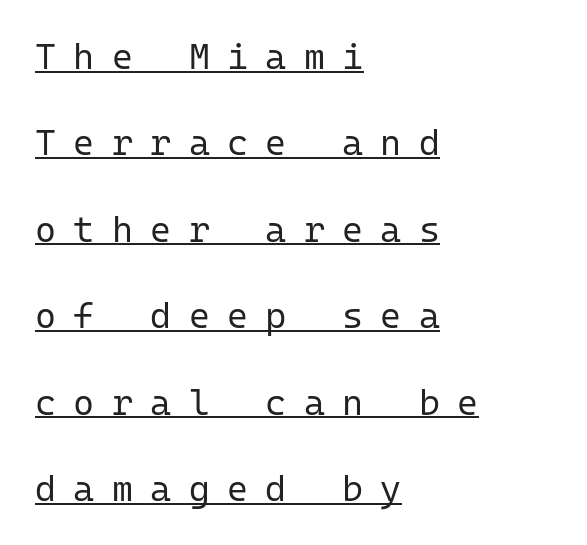
{"serif": "no", "italic": "no", "bold": "no", "weight": "regular", "width": "normal", "stroke_contrast": "low", "x_height": "medium", "monospaced": "yes", "underline": "yes", "align": "left", "line_spacing": "loose", "line_spacing_ratio": 2.4, "letter_spacing": "wide", "letter_spacing_em": 0.48, "glyph_px": 36}
